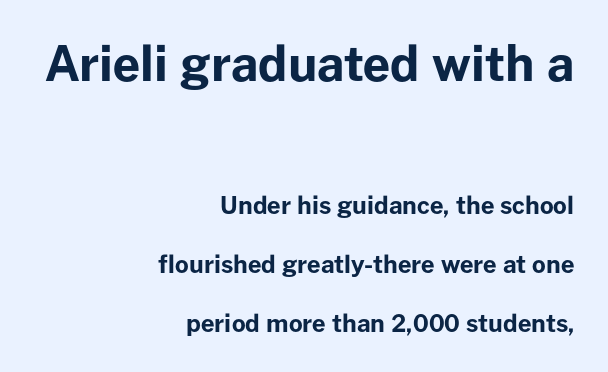
The image shows 48 px bold sans-serif type, upright; set right-aligned, loose line spacing (2.45x), normal letter spacing, not underlined; the first (top) block is 2.0x larger; low stroke contrast and a medium x-height.
